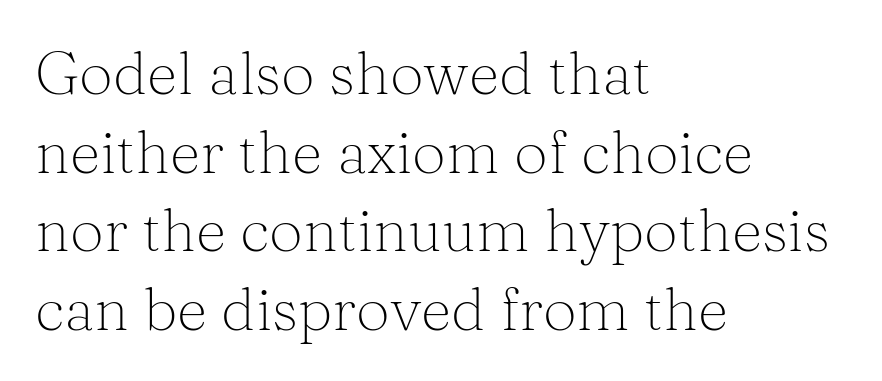
Standard letterfit; no display-style spreading of the glyphs. Think of a printed novel: that variable character pitch is what you see here. Glance below the letters and you will spot only blank space. Vertical stems look standard width or narrower in stroke. This is the regular roman posture of the typeface. Every row of glyphs begins at an identical x-position on the left.
